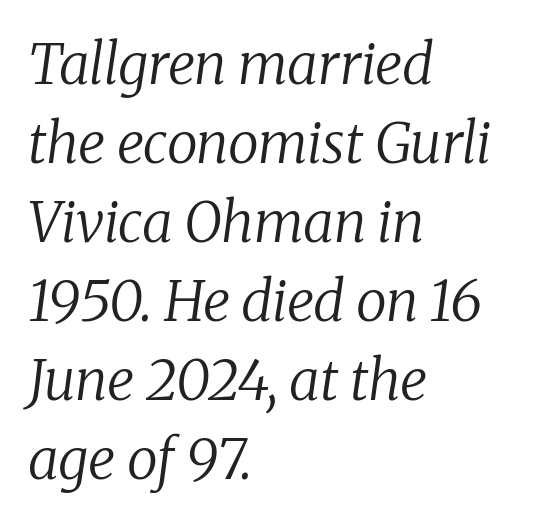
Spacing between characters is what you'd get straight out of the box. Each new line begins a customary step beneath the previous one. You could not count columns in this text — the font is proportionally spaced. The font is comparable to plain body text, perhaps lighter. These lines stack with their left ends in a neat column.
